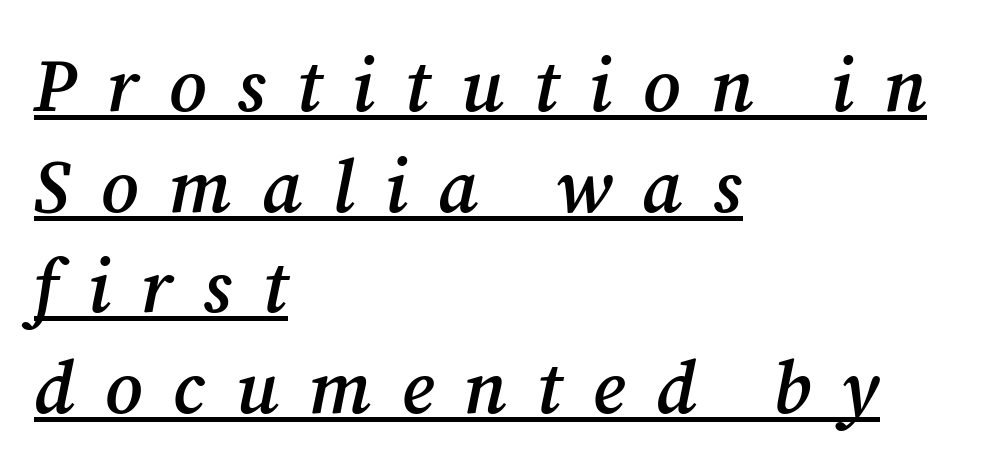
The image shows 74 px semibold serif type, italic (leaning right); set left-aligned, normal line spacing (1.36x), unusually wide letter spacing (+0.41 em), underlined; medium stroke contrast and a medium x-height.
